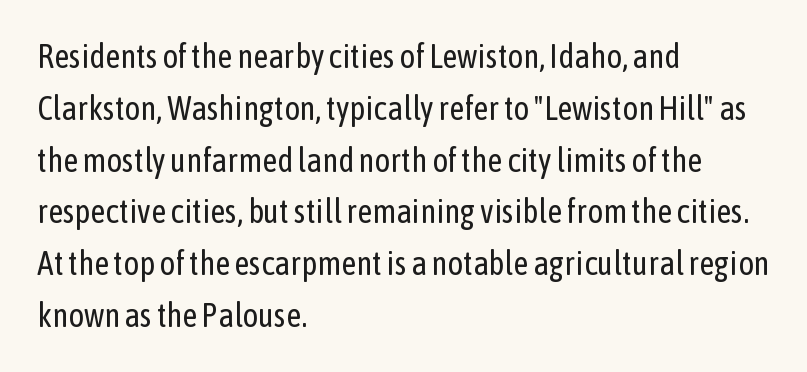
{"serif": "no", "italic": "no", "bold": "no", "weight": "regular", "width": "condensed", "stroke_contrast": "low", "x_height": "medium", "monospaced": "no", "underline": "no", "align": "left", "line_spacing": "normal", "line_spacing_ratio": 1.57, "letter_spacing": "normal", "letter_spacing_em": 0.0, "glyph_px": 33}
